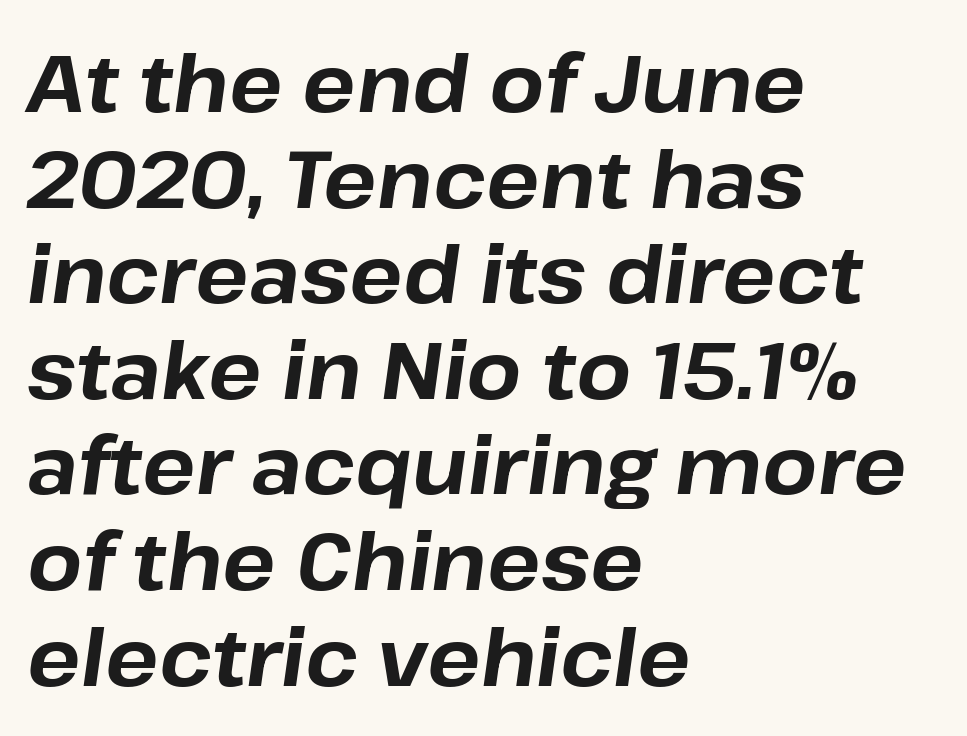
{"italic": "yes", "lean": "right", "slant_degrees": 8, "bold": "yes", "weight": "bold", "width": "normal", "stroke_contrast": "low", "x_height": "medium", "monospaced": "no", "underline": "no", "align": "left", "line_spacing_ratio": 1.21, "letter_spacing": "normal", "letter_spacing_em": 0.0, "glyph_px": 79}
